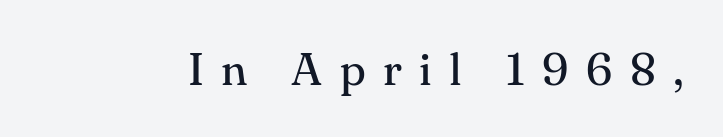
Q: Is the text bold? A: No.
Q: Is the text italic (slanted)? A: No, it is upright.
Q: Is the typeface a serif or a sans-serif typeface? A: Serif.
Q: Is the text underlined? A: No.
Q: Is the spacing between letters normal or unusually wide? A: Unusually wide.
Q: Width (condensed, normal, or wide)? A: Normal.
Q: Stroke contrast? A: Medium.
Q: x-height? A: Small.
Q: Monospaced? A: No.
